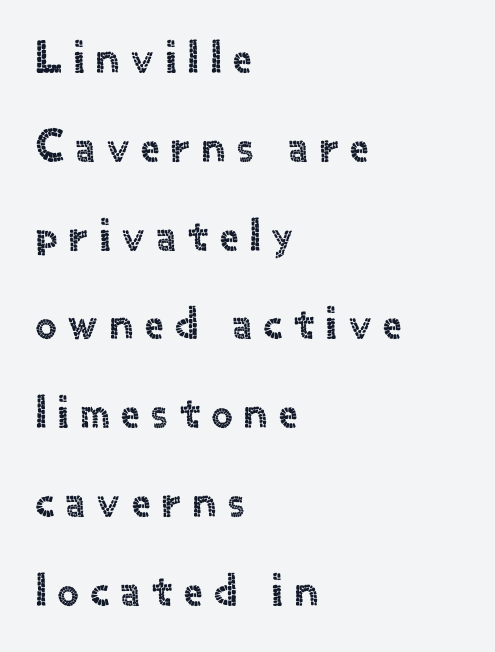
Q: Is the text italic (slanted)? A: No, it is upright.
Q: Is the typeface a serif or a sans-serif typeface? A: Sans-serif.
Q: Is the text underlined? A: No.
Q: How is the paragraph aligned? A: Left-aligned.
Q: Is the spacing between letters normal or unusually wide? A: Unusually wide.
Q: Is the spacing between lines tight, normal or loose? A: Loose.
Q: Width (condensed, normal, or wide)? A: Normal.
Q: x-height? A: Small.
Q: Monospaced? A: No.
